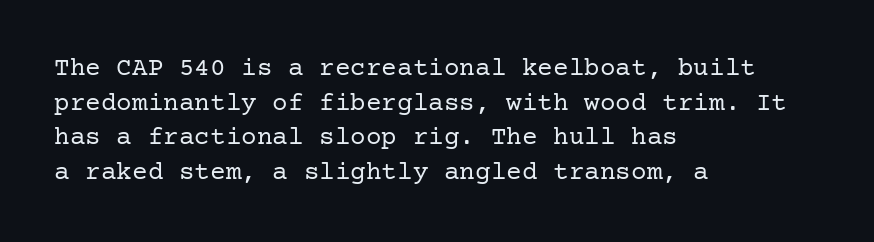
No chunkiness to these letters — they're not bold. A classic flush-left, rag-right setting is used for this passage. One glance says typical: line gaps are just what's usual. The letters sit at their default tracking, neither squeezed nor spread.
